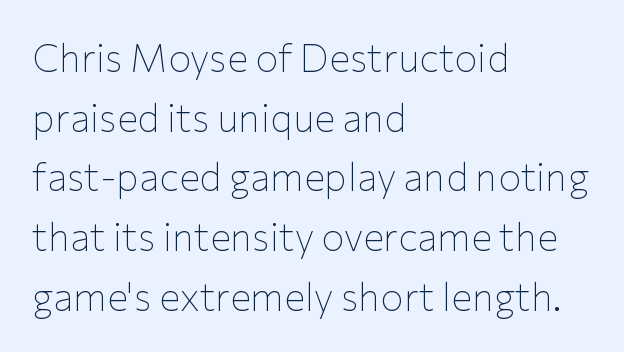
Q: Is the text bold? A: No.
Q: Is the text italic (slanted)? A: No, it is upright.
Q: Is the typeface a serif or a sans-serif typeface? A: Sans-serif.
Q: Is the text underlined? A: No.
Q: How is the paragraph aligned? A: Left-aligned.
Q: Is the spacing between letters normal or unusually wide? A: Normal.
Q: Is the spacing between lines tight, normal or loose? A: Normal.
Q: Width (condensed, normal, or wide)? A: Normal.
Q: Stroke contrast? A: Low.
Q: x-height? A: Medium.
Q: Monospaced? A: No.
